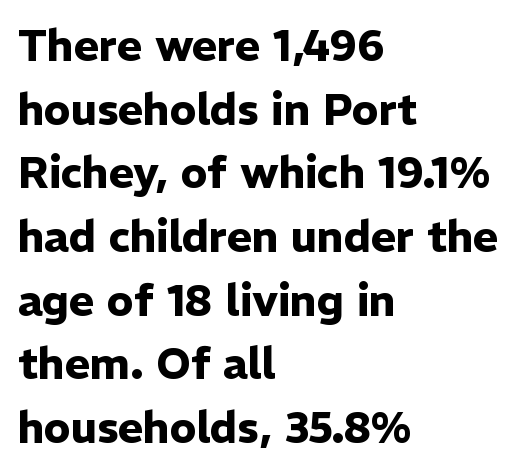
Heavy, bold letterforms. You could not count columns in this text — the font is proportionally spaced. Nobody drew a line under any word here. To sum up the face: it is a sans, with no serifs.
